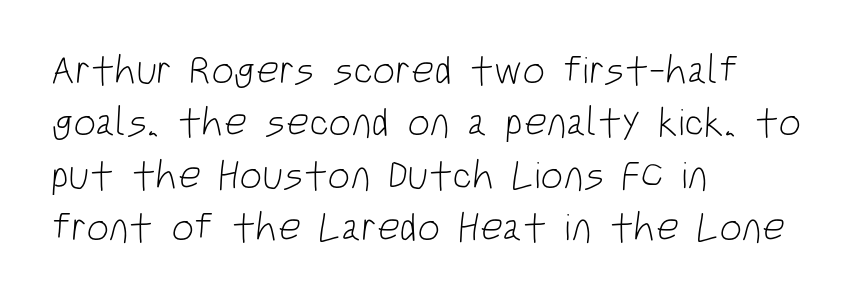
{"serif": "no", "bold": "no", "weight": "light", "width": "condensed", "stroke_contrast": "low", "x_height": "large", "monospaced": "no", "underline": "no", "align": "left", "line_spacing": "normal", "line_spacing_ratio": 1.31, "letter_spacing": "normal", "letter_spacing_em": 0.0, "glyph_px": 40}
